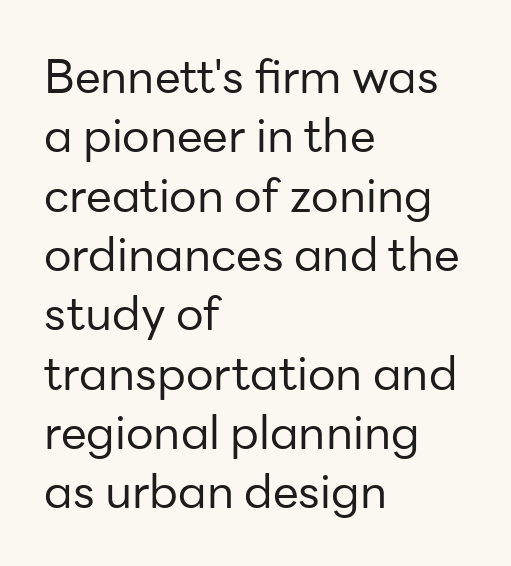
Q: Is the text bold? A: No.
Q: Is the text italic (slanted)? A: No, it is upright.
Q: Is the typeface a serif or a sans-serif typeface? A: Sans-serif.
Q: Is the text underlined? A: No.
Q: How is the paragraph aligned? A: Left-aligned.
Q: Is the spacing between letters normal or unusually wide? A: Normal.
Q: Is the spacing between lines tight, normal or loose? A: Normal.
Q: Width (condensed, normal, or wide)? A: Normal.
Q: Stroke contrast? A: Low.
Q: x-height? A: Medium.
Q: Monospaced? A: No.
